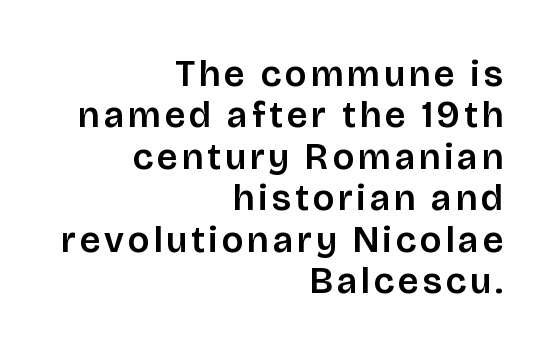
Q: Is the text italic (slanted)? A: No, it is upright.
Q: Is the typeface a serif or a sans-serif typeface? A: Sans-serif.
Q: Is the text underlined? A: No.
Q: How is the paragraph aligned? A: Right-aligned.
Q: Is the spacing between lines tight, normal or loose? A: Tight.
Q: Width (condensed, normal, or wide)? A: Normal.
Q: Stroke contrast? A: Low.
Q: x-height? A: Large.
Q: Monospaced? A: No.
